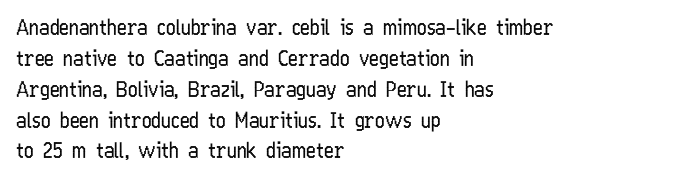
The image shows 21 px text type, upright; set left-aligned, normal line spacing (1.47x), normal letter spacing, not underlined.
